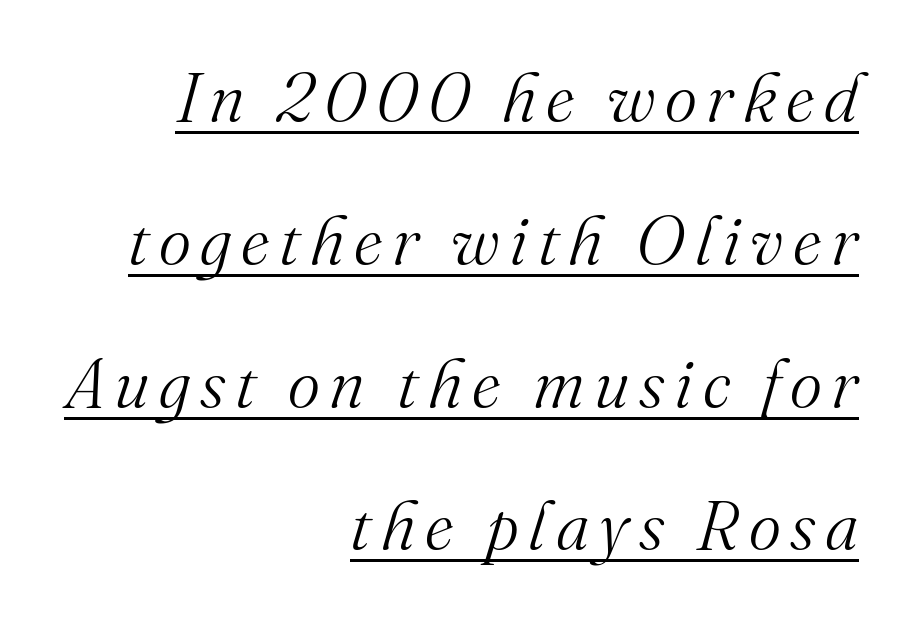
The image shows 69 px light serif type, italic (leaning right); set right-aligned, loose line spacing (2.07x), underlined; medium stroke contrast and a small x-height.
